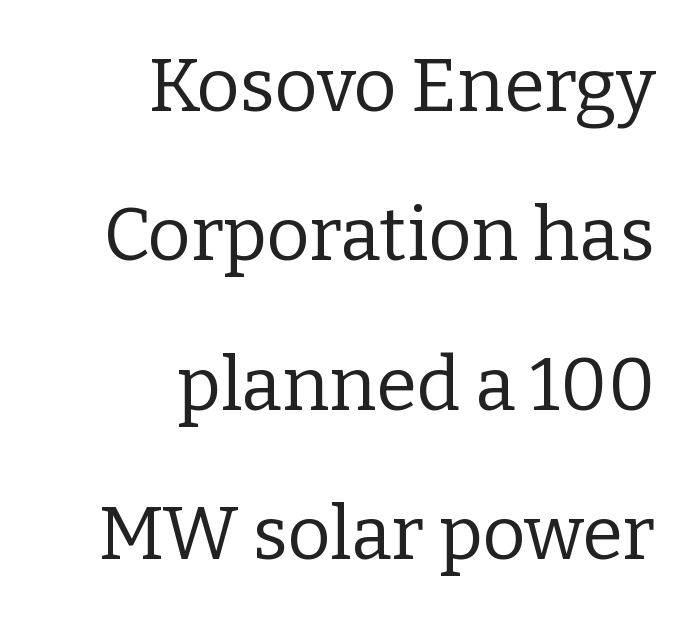
Q: Is the text bold? A: No.
Q: Is the text italic (slanted)? A: No, it is upright.
Q: Is the typeface a serif or a sans-serif typeface? A: Serif.
Q: Is the text underlined? A: No.
Q: How is the paragraph aligned? A: Right-aligned.
Q: Is the spacing between letters normal or unusually wide? A: Normal.
Q: Is the spacing between lines tight, normal or loose? A: Loose.
Q: Width (condensed, normal, or wide)? A: Normal.
Q: Stroke contrast? A: Low.
Q: x-height? A: Medium.
Q: Monospaced? A: No.
